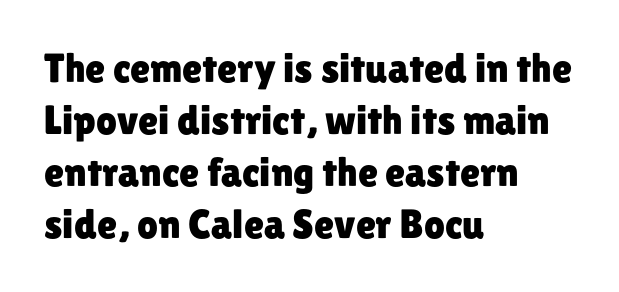
{"serif": "no", "italic": "no", "width": "normal", "stroke_contrast": "low", "x_height": "medium", "monospaced": "no", "underline": "no", "align": "left", "line_spacing": "normal", "line_spacing_ratio": 1.27, "letter_spacing": "normal", "letter_spacing_em": 0.0, "glyph_px": 41}
